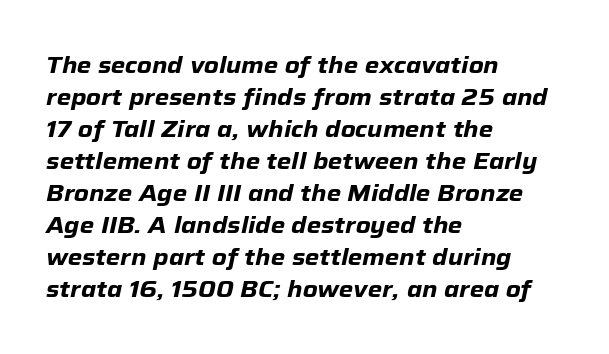
Rows of type keep a routine distance in the vertical direction. Compared with ordinary roman type, these characters are visibly tilted. Bold? Absolutely — the strokes are thick and heavy. The passage shown is not underscored anywhere.
